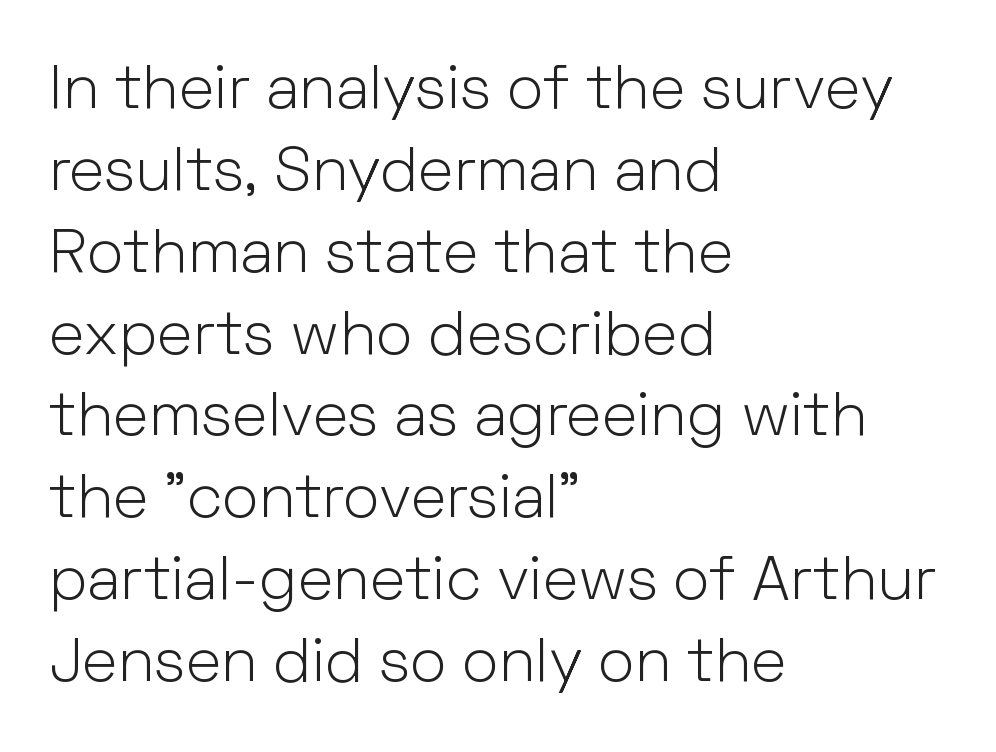
Q: Is the text bold? A: No.
Q: Is the text italic (slanted)? A: No, it is upright.
Q: Is the typeface a serif or a sans-serif typeface? A: Sans-serif.
Q: Is the text underlined? A: No.
Q: How is the paragraph aligned? A: Left-aligned.
Q: Is the spacing between letters normal or unusually wide? A: Normal.
Q: Is the spacing between lines tight, normal or loose? A: Normal.
Q: Width (condensed, normal, or wide)? A: Normal.
Q: Stroke contrast? A: Low.
Q: x-height? A: Medium.
Q: Monospaced? A: No.
